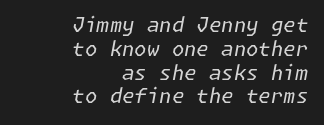
Has an underline been added? It has not. The letterforms sit at book weight or below. This sample uses an oblique cut, with every glyph tilted off the vertical. Honestly, the letter spacing is just normal — you wouldn't notice it.
